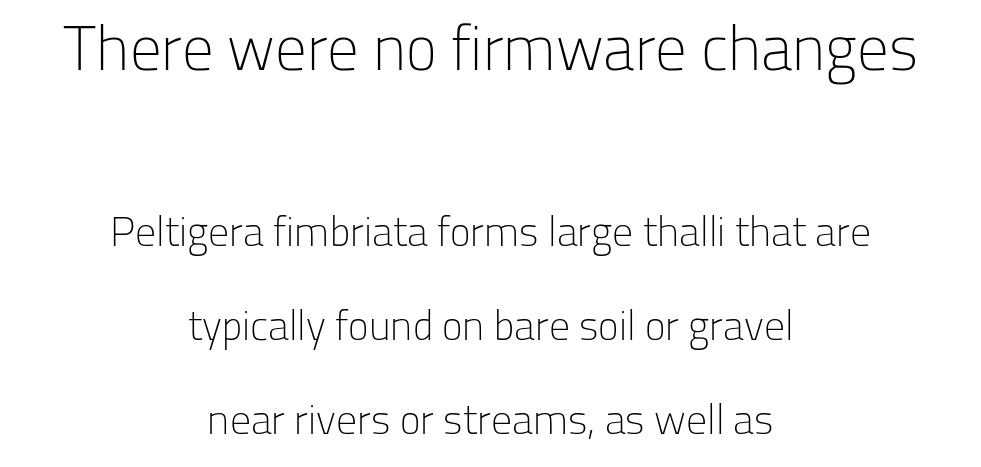
The image shows 63 px light sans-serif type, upright; set centered, loose line spacing (2.24x), normal letter spacing, not underlined; the first (top) block is 1.5x larger; low stroke contrast and a medium x-height.
